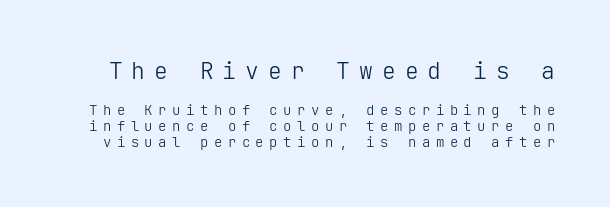
Q: Is the text bold? A: No.
Q: Is the text italic (slanted)? A: No, it is upright.
Q: Is the text underlined? A: No.
Q: Is the spacing between letters normal or unusually wide? A: Unusually wide.
Q: Is the spacing between lines tight, normal or loose? A: Tight.
Q: Which block of text is set in a larger size, the first (top) or the second (bottom)? A: The first (top) one.
